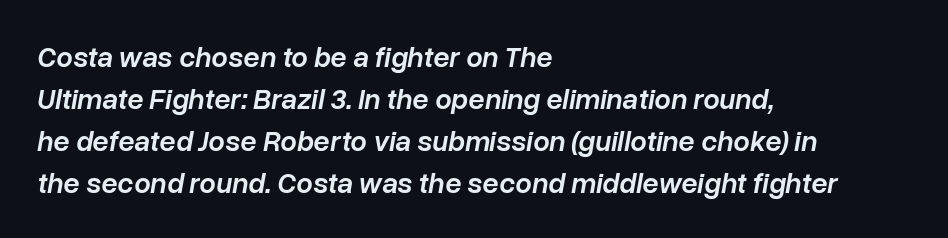
Layout note: lines flush left. Reading down the column, the eye jumps a familiar distance to each next line. Stems and bowls a touch heavier than normal — semibold. The letters advance in unequal steps, a hallmark of proportional type.
